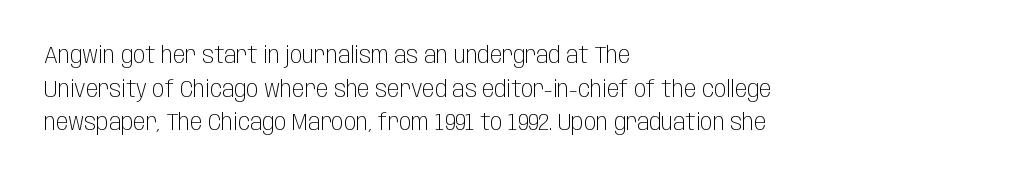
Q: Is the text bold? A: No.
Q: Is the text italic (slanted)? A: No, it is upright.
Q: Is the text underlined? A: No.
Q: How is the paragraph aligned? A: Left-aligned.
Q: Is the spacing between letters normal or unusually wide? A: Normal.
Q: Is the spacing between lines tight, normal or loose? A: Normal.
